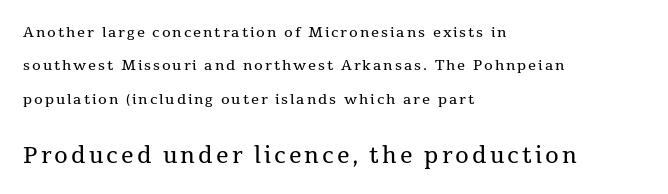
The image shows 22 px text type, upright; set left-aligned, loose line spacing (2.38x), not underlined; the second (bottom) block is 1.57x larger.
